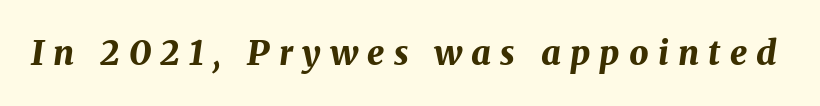
The image shows 34 px bold type, italic (leaning right); set unusually wide letter spacing (+0.27 em), not underlined; medium stroke contrast and a medium x-height.
